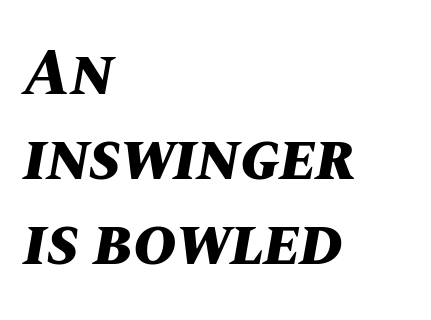
{"italic": "yes", "lean": "right", "slant_degrees": 10, "bold": "yes", "weight": "bold", "width": "normal", "stroke_contrast": "medium", "x_height": "large", "monospaced": "no", "underline": "no", "align": "left", "line_spacing": "normal", "line_spacing_ratio": 1.29, "letter_spacing": "normal", "letter_spacing_em": 0.0, "glyph_px": 66}
